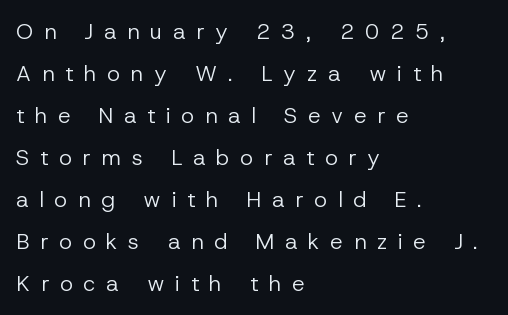
The baseline area is clear. This is not heavy type; no bold has been used. The lettering holds an erect, upright posture throughout. Someone cranked the tracking dial way up on this one.
